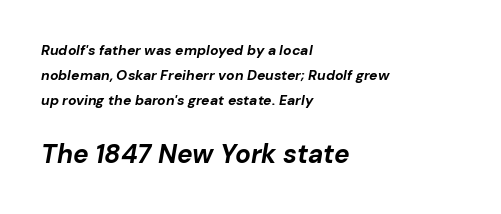
Q: Is the text bold? A: Yes.
Q: Is the text italic (slanted)? A: Yes, it leans right by about 10 degrees.
Q: Is the text underlined? A: No.
Q: How is the paragraph aligned? A: Left-aligned.
Q: Is the spacing between letters normal or unusually wide? A: Normal.
Q: Which block of text is set in a larger size, the first (top) or the second (bottom)? A: The second (bottom) one.
